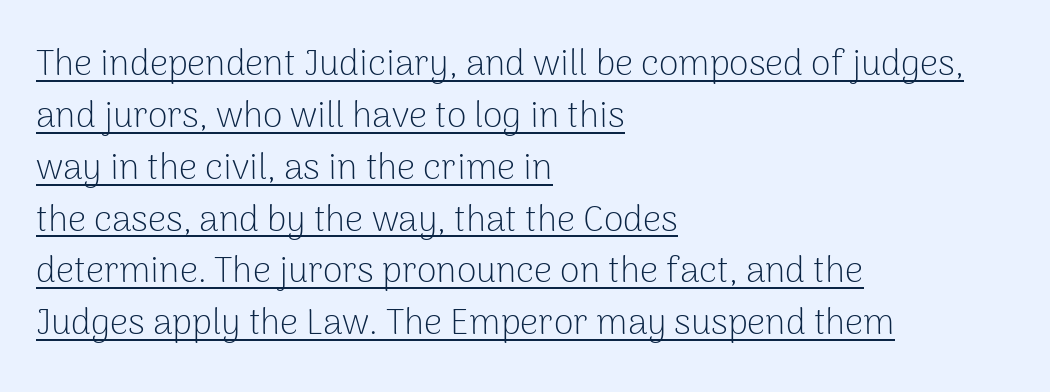
{"serif": "no", "italic": "no", "bold": "no", "weight": "light", "width": "normal", "stroke_contrast": "low", "x_height": "medium", "monospaced": "no", "underline": "yes", "align": "left", "line_spacing": "normal", "line_spacing_ratio": 1.44, "letter_spacing": "normal", "letter_spacing_em": 0.0, "glyph_px": 36}
